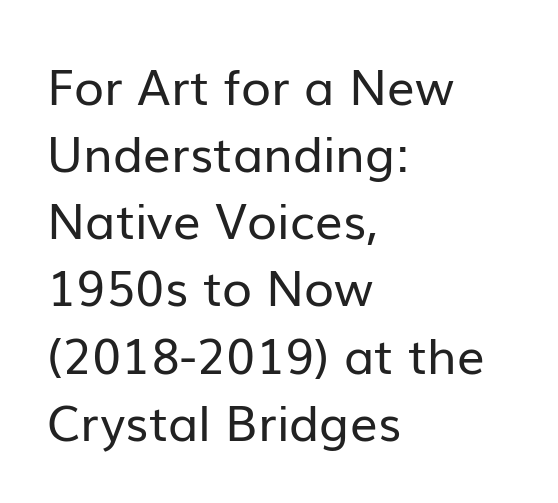
Q: Is the text bold? A: No.
Q: Is the text italic (slanted)? A: No, it is upright.
Q: Is the typeface a serif or a sans-serif typeface? A: Sans-serif.
Q: Is the text underlined? A: No.
Q: How is the paragraph aligned? A: Left-aligned.
Q: Is the spacing between letters normal or unusually wide? A: Normal.
Q: Is the spacing between lines tight, normal or loose? A: Normal.
Q: Width (condensed, normal, or wide)? A: Normal.
Q: Stroke contrast? A: Low.
Q: x-height? A: Medium.
Q: Monospaced? A: No.
